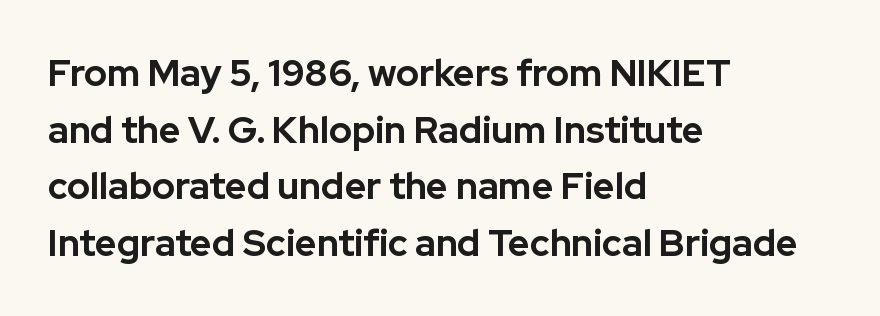
The image shows 37 px bold sans-serif type, upright; set left-aligned, normal line spacing (1.53x), normal letter spacing, not underlined; low stroke contrast and a medium x-height.
